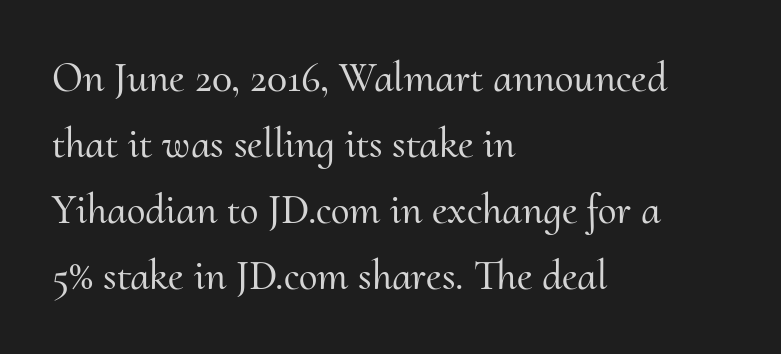
{"serif": "yes", "italic": "no", "width": "normal", "stroke_contrast": "medium", "x_height": "small", "monospaced": "no", "underline": "no", "align": "left", "line_spacing": "normal", "line_spacing_ratio": 1.57, "letter_spacing": "normal", "letter_spacing_em": 0.0, "glyph_px": 42}
